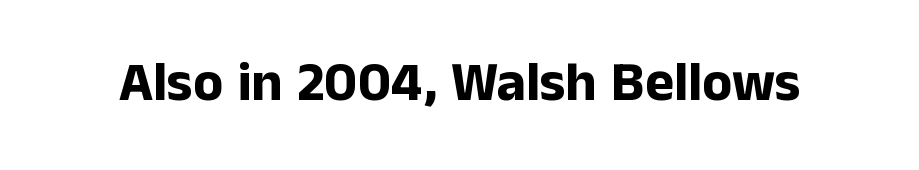
The image shows 55 px bold sans-serif type, upright; set normal letter spacing, not underlined; low stroke contrast and a medium x-height.
